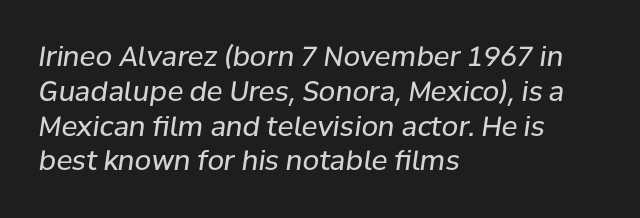
Line starts are locked; line ends wander. In terms of letterspacing, this is plain default setting. Evenly set lines give the paragraph a standard silhouette. Lines of text with bare space underneath. No letter is thick-stroked: the sample isn't bold. You can tell it's italic because the verticals aren't actually vertical.
